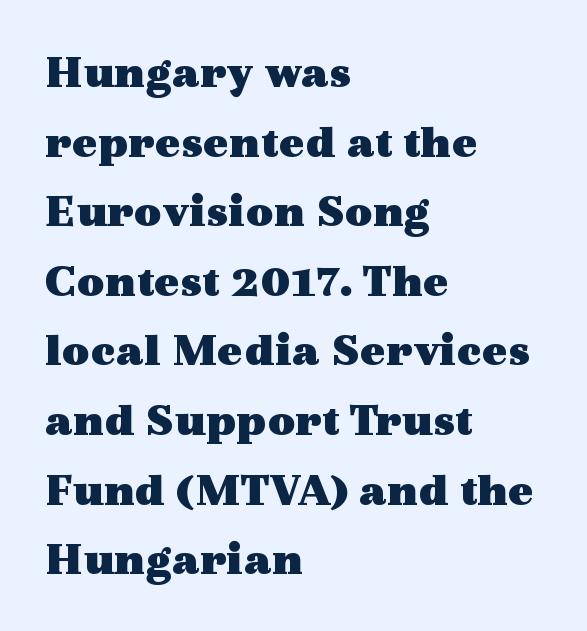
Small tapered or slab feet sit at the stroke ends, so this counts as serif. Style check: upright. Think of a printed novel: that variable character pitch is what you see here. In terms of leading, this rendering sits right in the middle. The horizontal fit of the characters is conventional and even.
